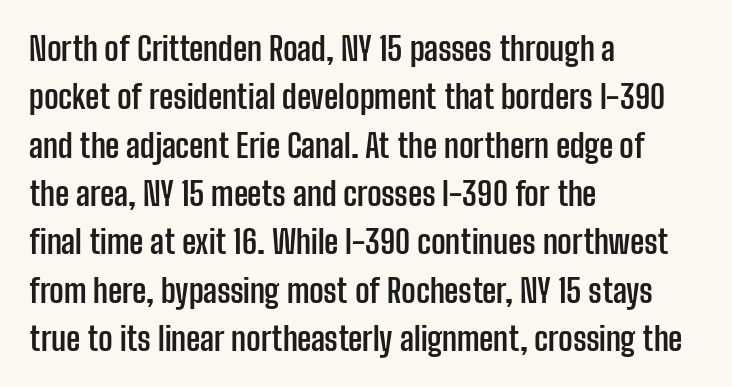
The image shows 32 px semibold, condensed sans-serif type, upright; set left-aligned, normal line spacing (1.51x), normal letter spacing, not underlined; low stroke contrast and a medium x-height.
